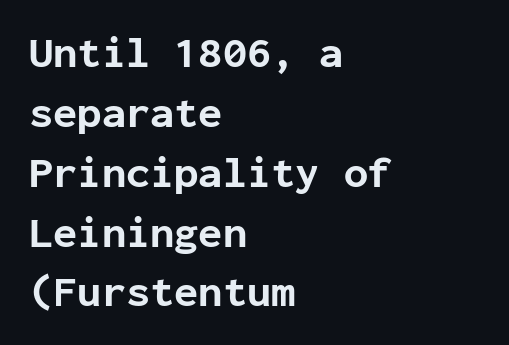
Q: Is the text bold? A: Yes.
Q: Is the text italic (slanted)? A: No, it is upright.
Q: Is the typeface a serif or a sans-serif typeface? A: Sans-serif.
Q: Is the text underlined? A: No.
Q: How is the paragraph aligned? A: Left-aligned.
Q: Is the spacing between letters normal or unusually wide? A: Normal.
Q: Is the spacing between lines tight, normal or loose? A: Normal.
Q: Width (condensed, normal, or wide)? A: Normal.
Q: Stroke contrast? A: Low.
Q: x-height? A: Medium.
Q: Monospaced? A: Yes.
